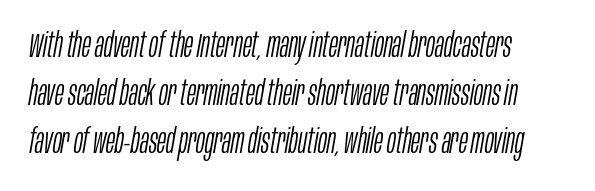
The image shows 34 px light, condensed type, italic (leaning right); set left-aligned, normal line spacing (1.41x), normal letter spacing, not underlined; low stroke contrast and a large x-height.
